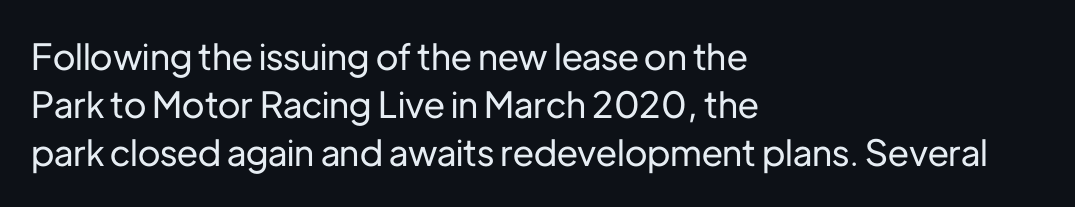
Q: Is the text italic (slanted)? A: No, it is upright.
Q: Is the typeface a serif or a sans-serif typeface? A: Sans-serif.
Q: Is the text underlined? A: No.
Q: How is the paragraph aligned? A: Left-aligned.
Q: Is the spacing between letters normal or unusually wide? A: Normal.
Q: Is the spacing between lines tight, normal or loose? A: Normal.
Q: Width (condensed, normal, or wide)? A: Normal.
Q: Stroke contrast? A: Low.
Q: x-height? A: Medium.
Q: Monospaced? A: No.
